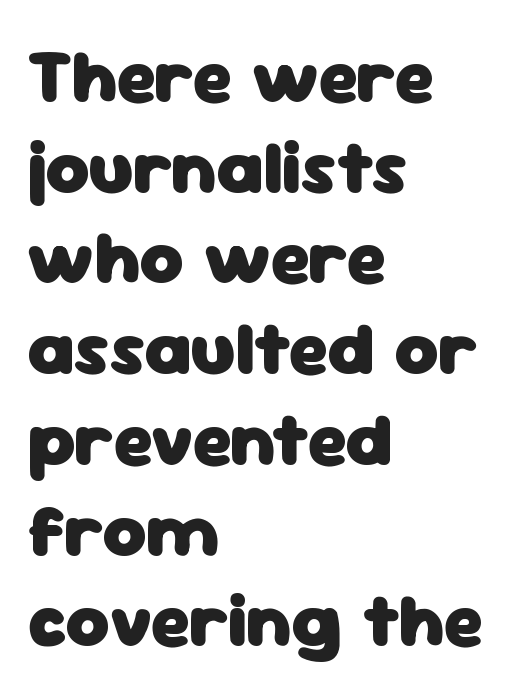
Type without underlining. Thick stems and heavy bowls — unmistakably bold. Here the designer chose a conventional face with non-uniform glyph widths. Notice how the passage keeps a crisp vertical edge on the left only. Characters follow at the spacing the type designer built in.
